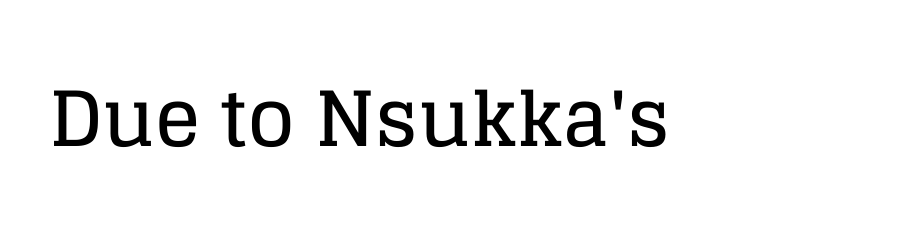
{"serif": "yes", "italic": "no", "width": "normal", "stroke_contrast": "low", "x_height": "large", "monospaced": "no", "underline": "no", "letter_spacing": "normal", "letter_spacing_em": 0.0, "glyph_px": 76}
